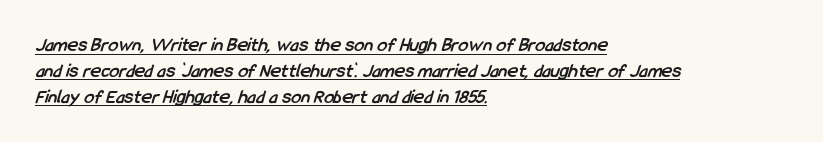
{"bold": "yes", "underline": "yes", "align": "left", "line_spacing": "normal", "line_spacing_ratio": 1.29, "letter_spacing": "normal", "letter_spacing_em": 0.0, "glyph_px": 20}
